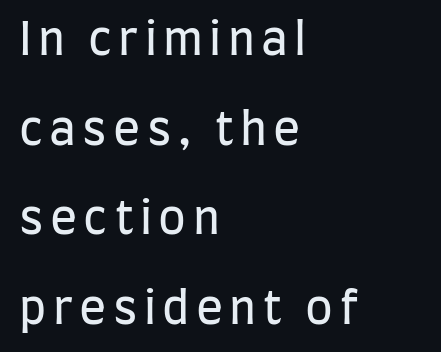
You could not count columns in this text — the font is proportionally spaced. Where is the straight margin? On the left. Upright lettering throughout. One glance says open: line gaps are wider than usual. A typesetter would label this face a sans.
